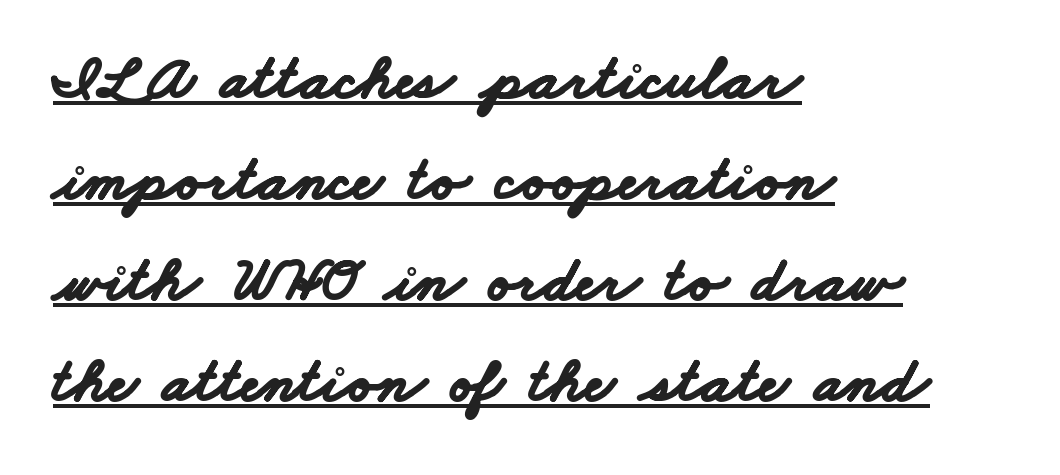
This sample uses plain, unmodified letter spacing. Set as a true bold cut, around the 700 mark. This rendering employs a face without finishing strokes, i.e., a sans-serif. The lines in this sample share a left origin and differ only in where they stop. The string is rendered with underlining switched on. Regular leading.
